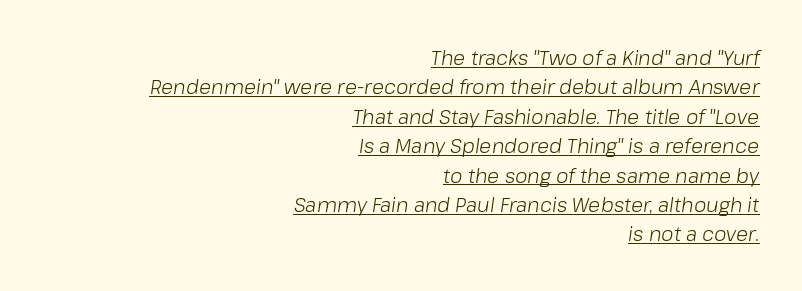
Style check: oblique. The paragraph shown leans on its right margin. Rows of type keep a routine distance in the vertical direction. The weight would be labelled regular, book, light, or lighter still. The passage shown is underscored from start to finish. The type is set solid horizontally, with unmodified tracking.
